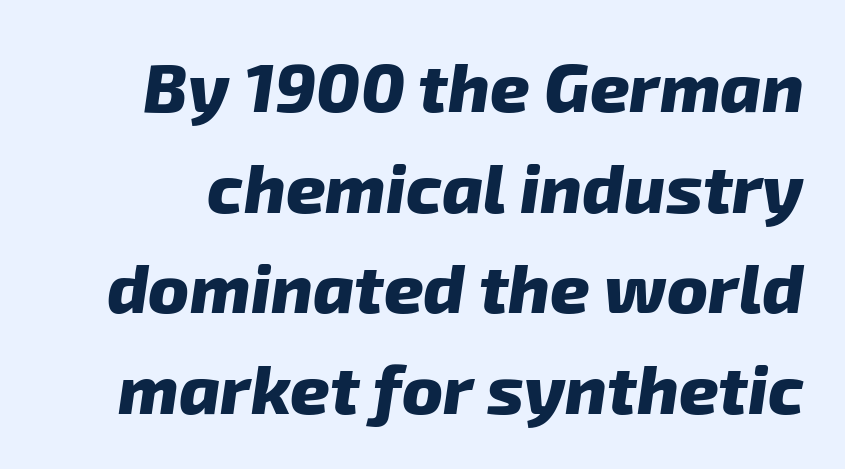
{"serif": "no", "bold": "yes", "weight": "heavy", "width": "normal", "stroke_contrast": "low", "x_height": "medium", "monospaced": "no", "underline": "no", "line_spacing": "normal", "line_spacing_ratio": 1.46, "letter_spacing": "normal", "letter_spacing_em": 0.0, "glyph_px": 69}
